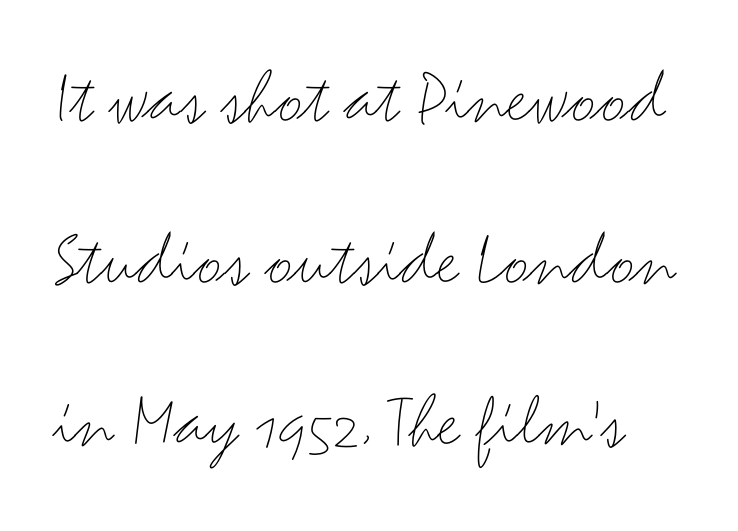
A typesetter would call this zero additional tracking. Each new line begins a long way beneath the previous one. Character widths vary here, with narrow letters taking less room than wide ones. Underlining? Definitely not there.
